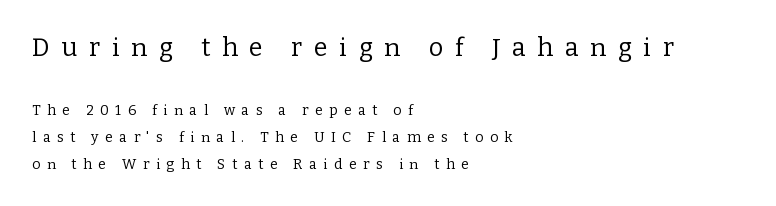
Line starts are locked; line ends wander. In this sample the first text group is rendered at the bigger scale. The lettering holds an erect, upright posture throughout. The line-height multiplier appears high, well above default. Tracking here is generous; glyphs stand well apart from one another. Descender tails drop into unmarked territory.
